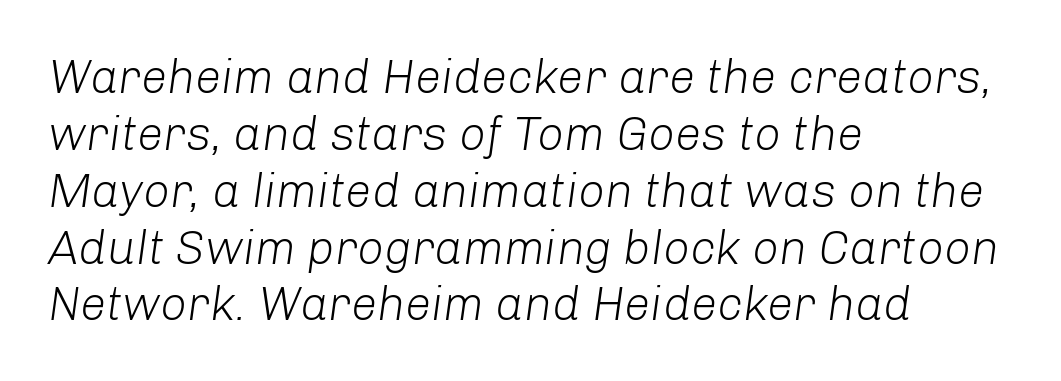
{"italic": "yes", "lean": "right", "slant_degrees": 8, "bold": "no", "weight": "light", "width": "normal", "stroke_contrast": "low", "x_height": "medium", "monospaced": "no", "underline": "no", "align": "left", "line_spacing_ratio": 1.21, "letter_spacing": "normal", "letter_spacing_em": 0.0, "glyph_px": 47}
